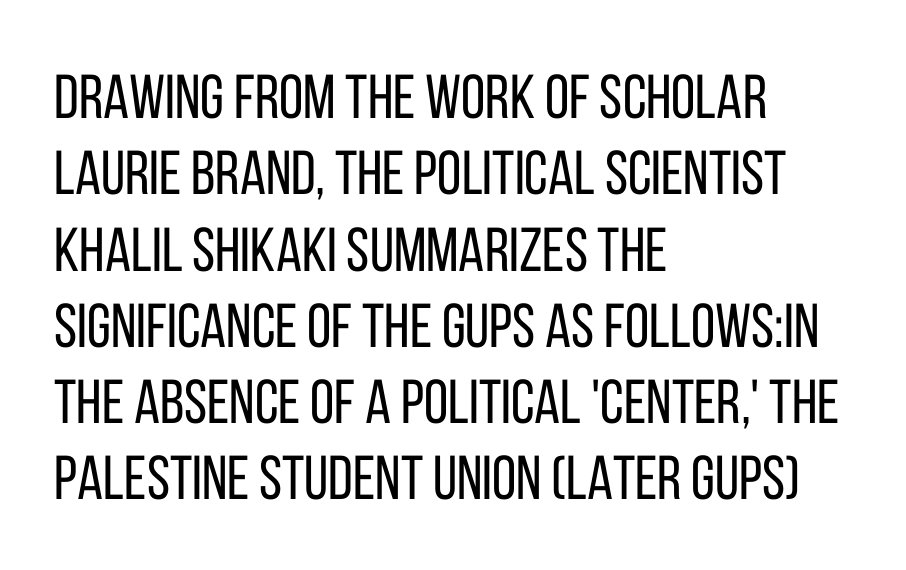
Q: Is the text bold? A: No.
Q: Is the text italic (slanted)? A: No, it is upright.
Q: Is the typeface a serif or a sans-serif typeface? A: Sans-serif.
Q: Is the text underlined? A: No.
Q: How is the paragraph aligned? A: Left-aligned.
Q: Is the spacing between letters normal or unusually wide? A: Normal.
Q: Width (condensed, normal, or wide)? A: Condensed.
Q: Stroke contrast? A: Low.
Q: x-height? A: Large.
Q: Monospaced? A: No.
